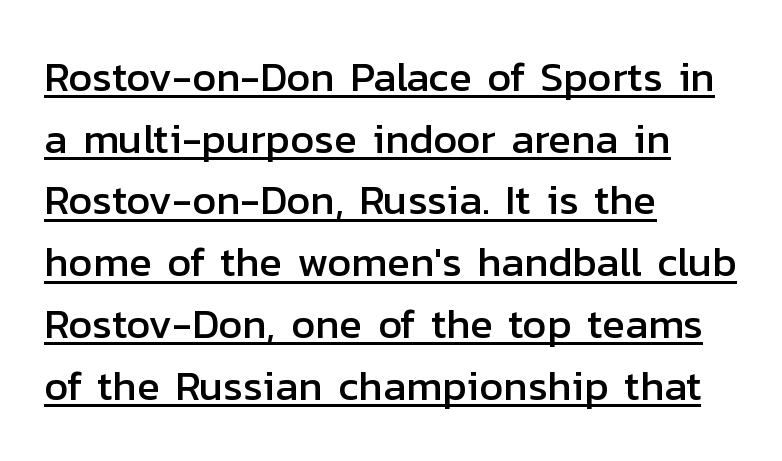
The image shows 42 px sans-serif type, upright; set left-aligned, normal line spacing (1.47x), normal letter spacing, underlined; low stroke contrast and a medium x-height.
